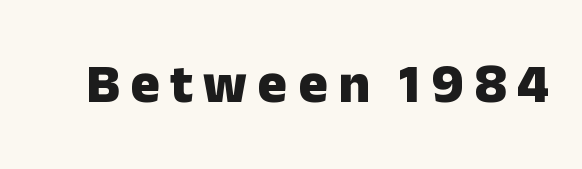
The image shows 55 px heavy sans-serif type, upright; set not underlined; low stroke contrast and a medium x-height.
